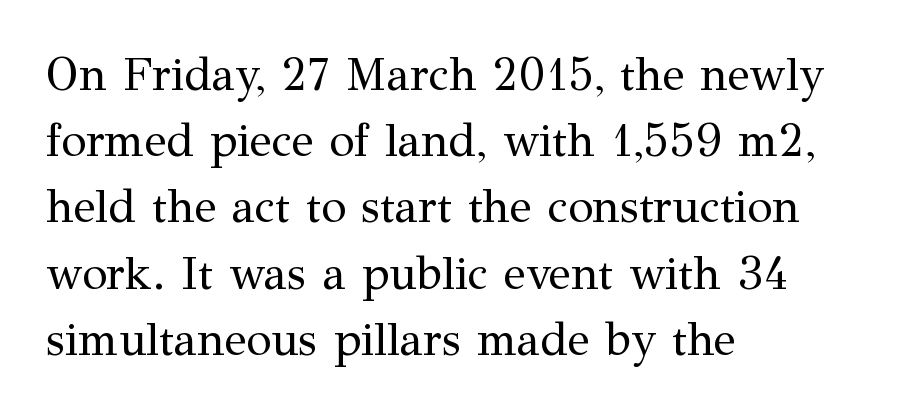
This is serif lettering, the kind often seen in printed books. Heft: none added — not bold. This sample has the flowing, uneven cadence of proportional lettering. Layout note: lines flush left. What stands out about the letter spacing? Nothing — it is the standard amount.
